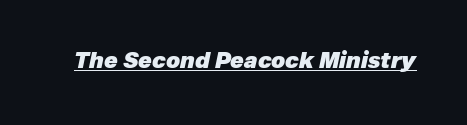
{"italic": "yes", "lean": "right", "slant_degrees": 12, "bold": "yes", "underline": "yes", "letter_spacing": "normal", "letter_spacing_em": 0.0, "glyph_px": 22}
